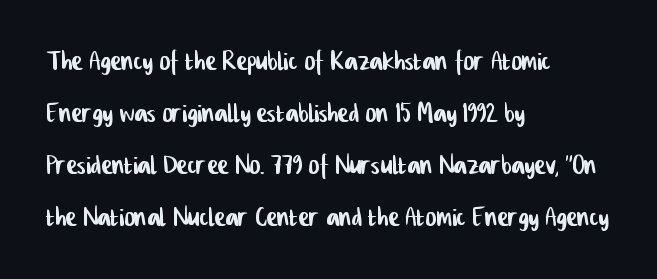
The horizontal fit of the characters is conventional and even. Unmarked baselines from the first word to the last. The glyphs in this specimen are sans serif. These lines are rendered in a variable-pitch font. Line beginnings align vertically; line endings do not. A normal amount of white space separates one row of letters from the next.
